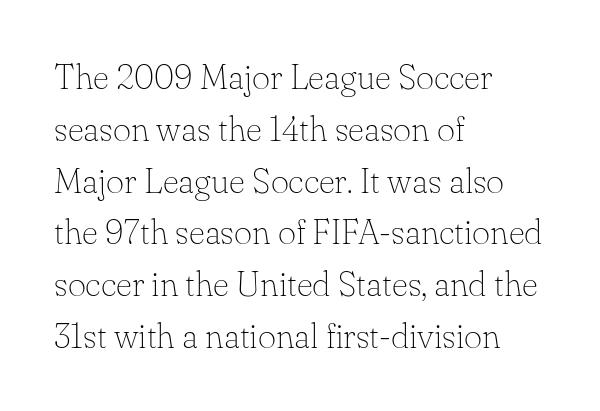
Q: Is the text bold? A: No.
Q: Is the text italic (slanted)? A: No, it is upright.
Q: Is the typeface a serif or a sans-serif typeface? A: Serif.
Q: Is the text underlined? A: No.
Q: How is the paragraph aligned? A: Left-aligned.
Q: Is the spacing between letters normal or unusually wide? A: Normal.
Q: Is the spacing between lines tight, normal or loose? A: Normal.
Q: Width (condensed, normal, or wide)? A: Normal.
Q: Stroke contrast? A: Low.
Q: x-height? A: Small.
Q: Monospaced? A: No.
